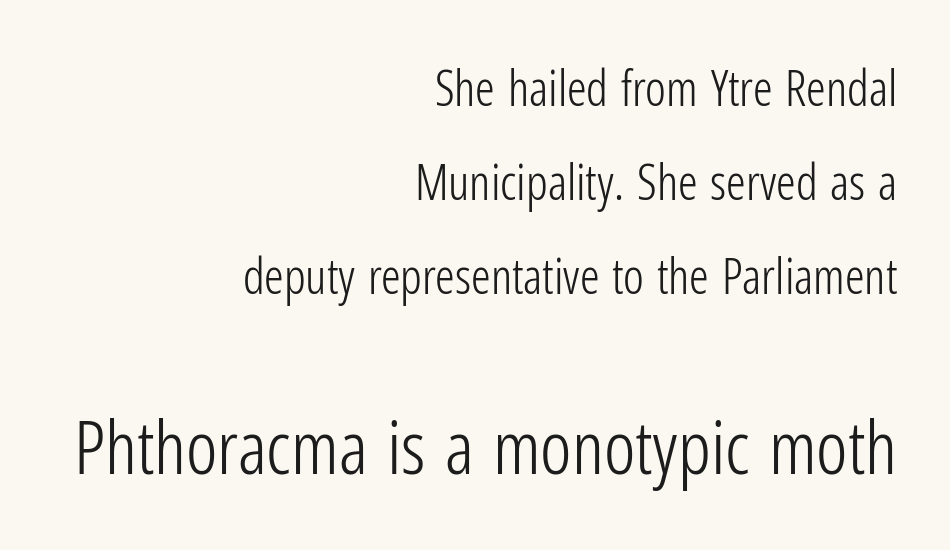
The image shows 74 px light, condensed sans-serif type, upright; set right-aligned, loose line spacing (1.92x), normal letter spacing, not underlined; the second (bottom) block is 1.51x larger; low stroke contrast and a medium x-height.
